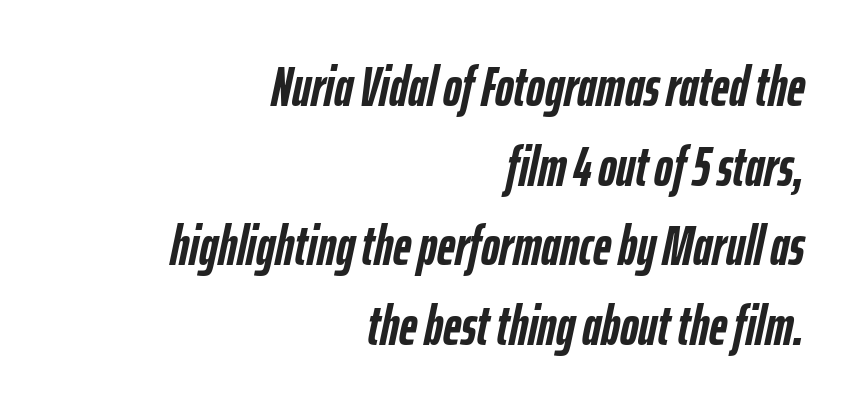
{"italic": "yes", "lean": "right", "slant_degrees": 12, "bold": "yes", "weight": "semibold", "width": "condensed", "stroke_contrast": "low", "x_height": "medium", "monospaced": "no", "underline": "no", "align": "right", "line_spacing": "normal", "line_spacing_ratio": 1.42, "letter_spacing": "normal", "letter_spacing_em": 0.0, "glyph_px": 56}
